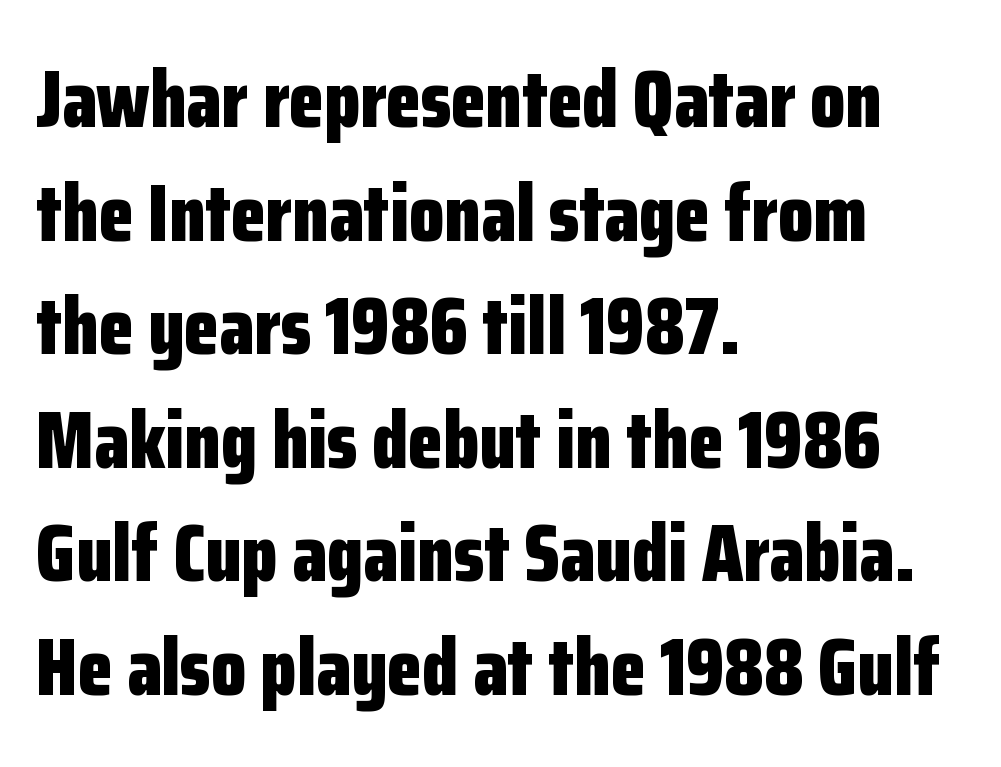
{"serif": "no", "italic": "no", "bold": "yes", "weight": "bold", "width": "condensed", "stroke_contrast": "low", "x_height": "medium", "monospaced": "no", "underline": "no", "align": "left", "line_spacing": "normal", "line_spacing_ratio": 1.42, "letter_spacing": "normal", "letter_spacing_em": 0.0, "glyph_px": 80}
